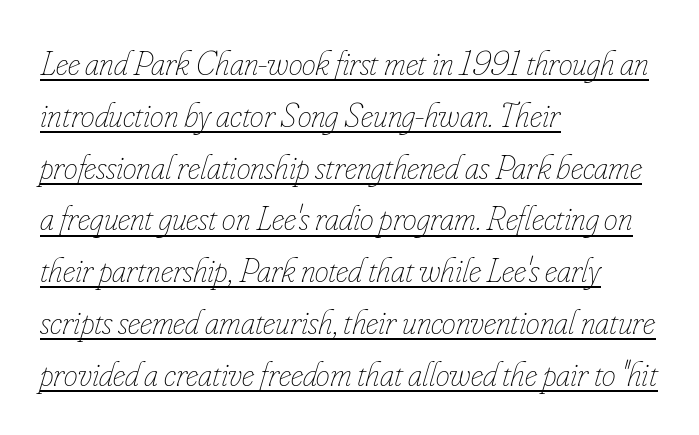
The image shows 35 px thin, condensed type, italic (leaning right); set left-aligned, normal line spacing (1.48x), normal letter spacing, underlined; low stroke contrast and a small x-height.
